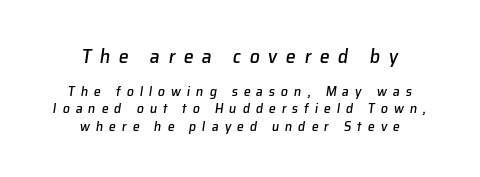
The image shows 20 px text type, italic (leaning right); set centered, line spacing 1.22x, unusually wide letter spacing (+0.42 em), not underlined; the first (top) block is 1.43x larger.
